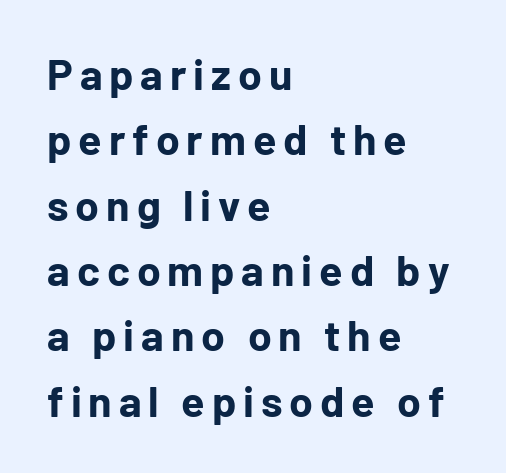
{"serif": "no", "italic": "no", "bold": "yes", "weight": "bold", "width": "normal", "stroke_contrast": "low", "x_height": "medium", "monospaced": "no", "underline": "no", "align": "left", "line_spacing": "normal", "line_spacing_ratio": 1.52, "glyph_px": 43}
